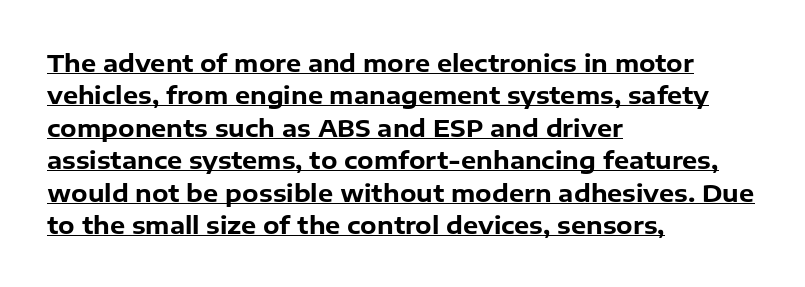
The sample has been set heavy, in full bold. This sample is left-justified, so line endings fall wherever the words run out. The gaps between neighbouring characters are ordinary and unremarkable. The face used here appears with an underline applied. This block has exactly the height ordinary leading produces.
